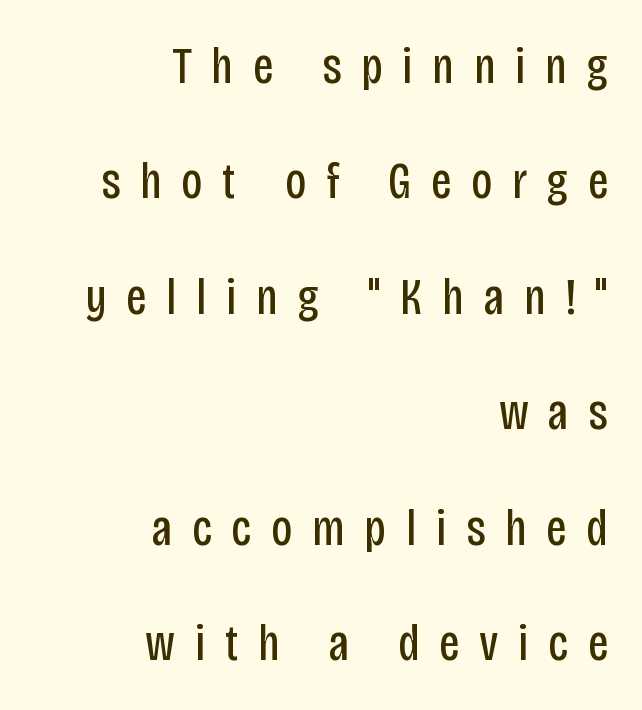
{"serif": "no", "italic": "no", "bold": "no", "weight": "regular", "width": "condensed", "stroke_contrast": "low", "x_height": "large", "monospaced": "no", "underline": "no", "align": "right", "line_spacing": "loose", "line_spacing_ratio": 2.22, "letter_spacing": "wide", "letter_spacing_em": 0.38, "glyph_px": 52}
